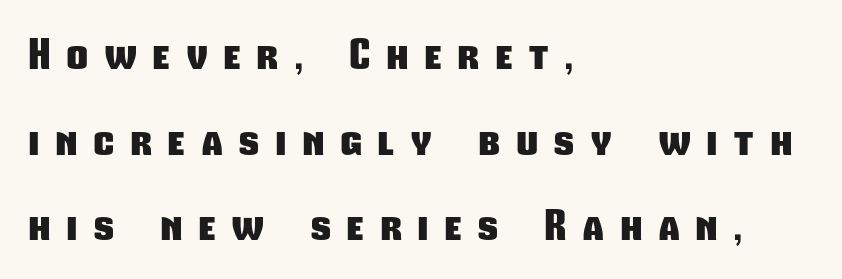
The image shows 40 px heavy, condensed sans-serif type; set left-aligned, loose line spacing (2.14x), unusually wide letter spacing (+0.43 em), not underlined; low stroke contrast and a medium x-height.
